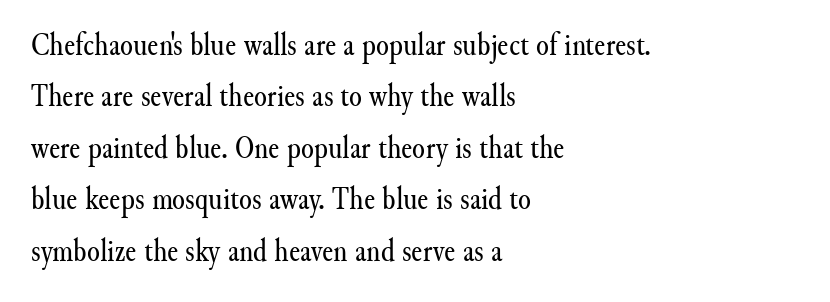
Q: Is the text bold? A: No.
Q: Is the text italic (slanted)? A: No, it is upright.
Q: Is the typeface a serif or a sans-serif typeface? A: Serif.
Q: Is the text underlined? A: No.
Q: How is the paragraph aligned? A: Left-aligned.
Q: Is the spacing between letters normal or unusually wide? A: Normal.
Q: Is the spacing between lines tight, normal or loose? A: Normal.
Q: Width (condensed, normal, or wide)? A: Normal.
Q: Stroke contrast? A: Medium.
Q: x-height? A: Small.
Q: Monospaced? A: No.
